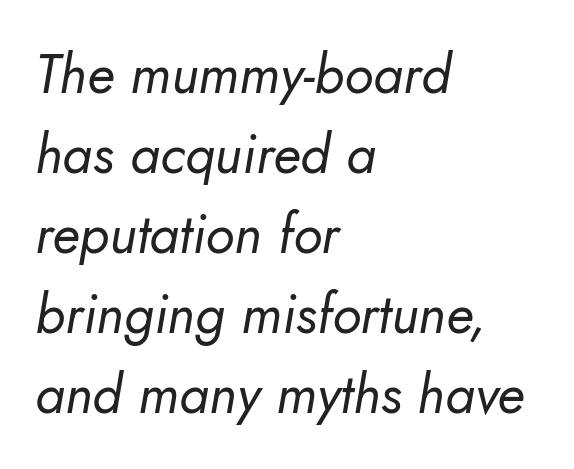
The image shows 54 px regular-weight type, italic (leaning right); set left-aligned, normal line spacing (1.48x), normal letter spacing, not underlined; low stroke contrast and a small x-height.
